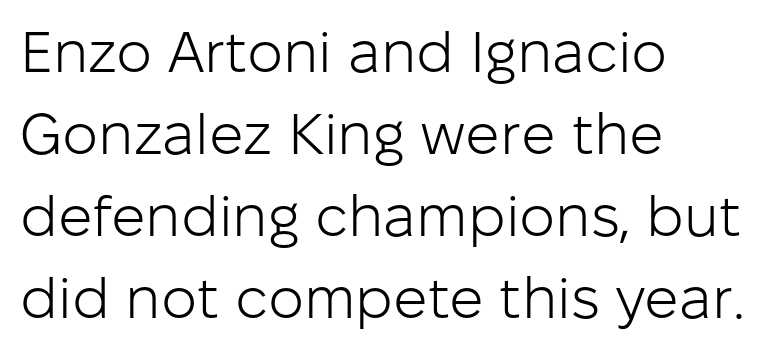
Q: Is the text bold? A: No.
Q: Is the text italic (slanted)? A: No, it is upright.
Q: Is the typeface a serif or a sans-serif typeface? A: Sans-serif.
Q: Is the text underlined? A: No.
Q: How is the paragraph aligned? A: Left-aligned.
Q: Is the spacing between letters normal or unusually wide? A: Normal.
Q: Is the spacing between lines tight, normal or loose? A: Normal.
Q: Width (condensed, normal, or wide)? A: Normal.
Q: Stroke contrast? A: Low.
Q: x-height? A: Medium.
Q: Monospaced? A: No.
